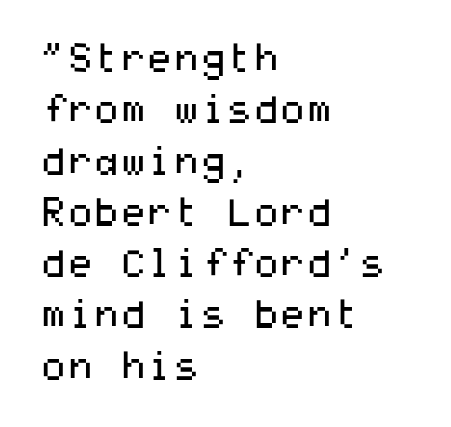
{"serif": "no", "italic": "no", "bold": "no", "weight": "regular", "width": "wide", "stroke_contrast": "medium", "x_height": "medium", "underline": "no", "align": "left", "line_spacing": "normal", "line_spacing_ratio": 1.35, "letter_spacing": "normal", "letter_spacing_em": 0.0, "glyph_px": 38}
